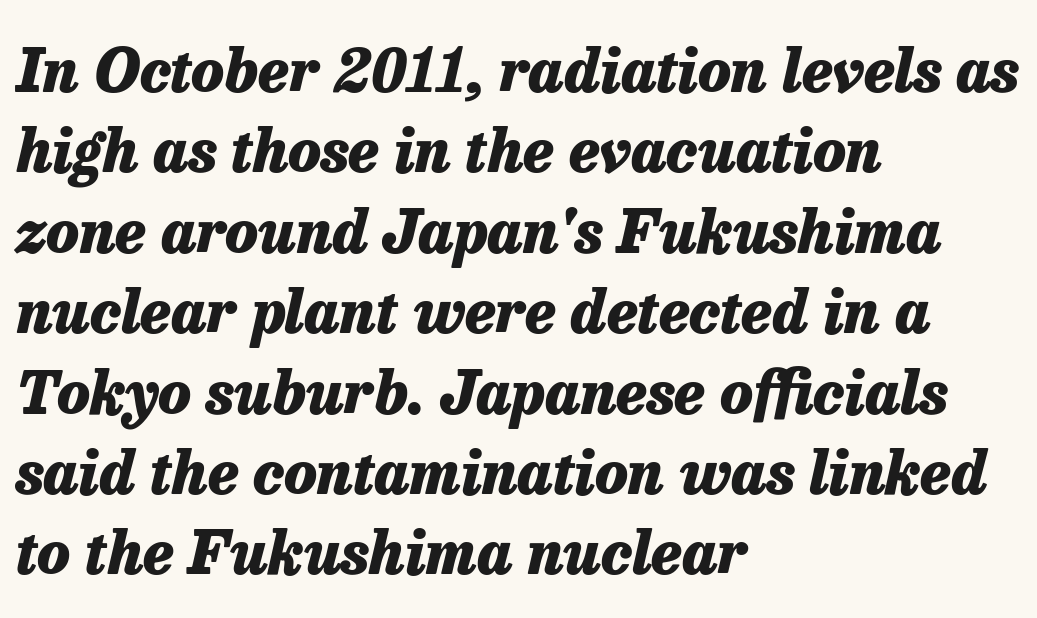
The image shows 60 px heavy type, italic (leaning right); set left-aligned, normal line spacing (1.34x), normal letter spacing, not underlined; low stroke contrast and a medium x-height.
